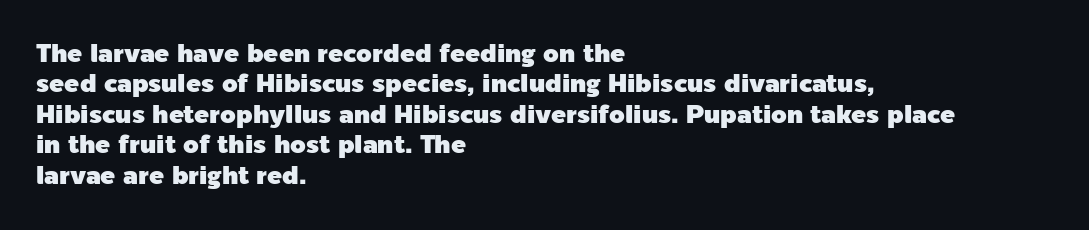
{"italic": "no", "underline": "no", "align": "left", "line_spacing_ratio": 1.22, "letter_spacing": "normal", "letter_spacing_em": 0.0, "glyph_px": 25}
